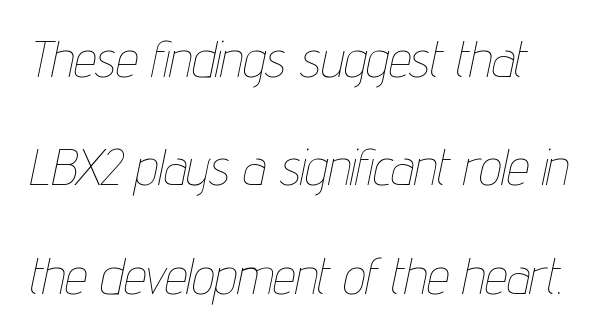
{"italic": "yes", "lean": "right", "slant_degrees": 12, "bold": "no", "weight": "thin", "width": "condensed", "stroke_contrast": "low", "x_height": "medium", "monospaced": "no", "underline": "no", "line_spacing": "loose", "line_spacing_ratio": 2.17, "letter_spacing": "normal", "letter_spacing_em": 0.0, "glyph_px": 50}
